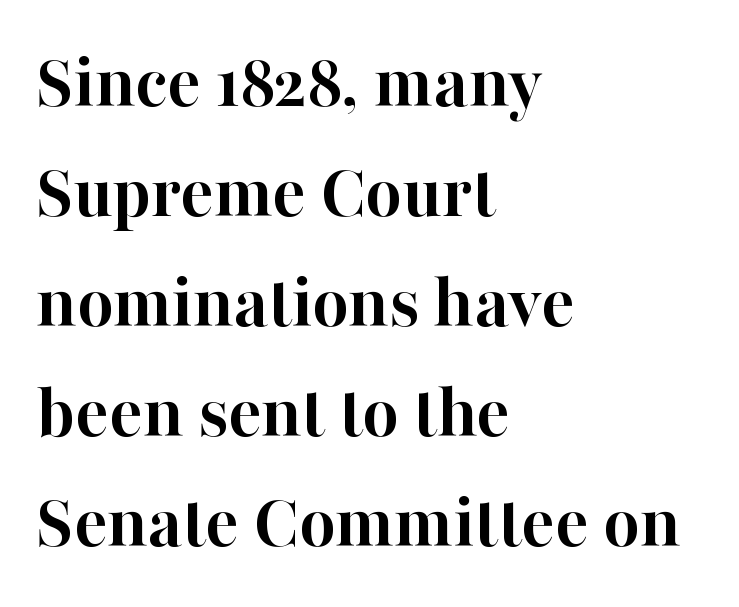
{"serif": "yes", "italic": "no", "bold": "yes", "weight": "semibold", "width": "normal", "stroke_contrast": "high", "x_height": "medium", "monospaced": "no", "underline": "no", "align": "left", "line_spacing": "normal", "line_spacing_ratio": 1.41, "letter_spacing": "normal", "letter_spacing_em": 0.0, "glyph_px": 78}
